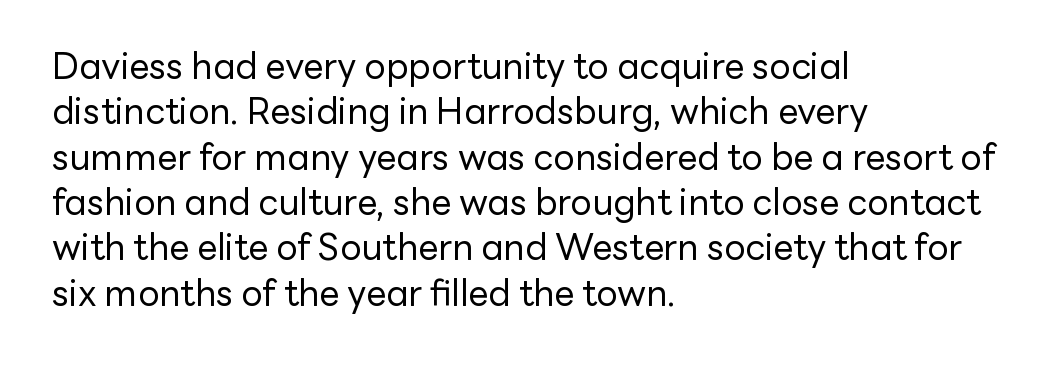
Q: Is the text bold? A: No.
Q: Is the text italic (slanted)? A: No, it is upright.
Q: Is the typeface a serif or a sans-serif typeface? A: Sans-serif.
Q: Is the text underlined? A: No.
Q: How is the paragraph aligned? A: Left-aligned.
Q: Is the spacing between letters normal or unusually wide? A: Normal.
Q: Is the spacing between lines tight, normal or loose? A: Normal.
Q: Width (condensed, normal, or wide)? A: Normal.
Q: Stroke contrast? A: Low.
Q: x-height? A: Medium.
Q: Monospaced? A: No.
